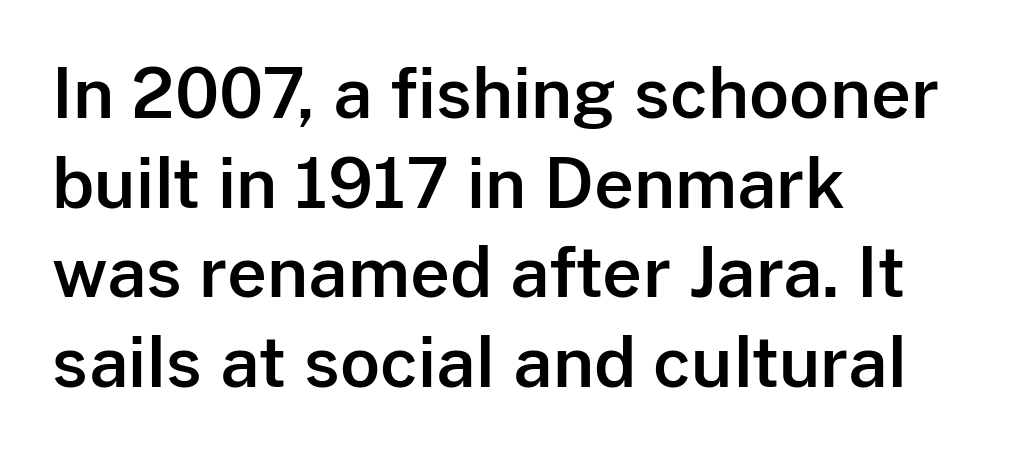
The image shows 69 px sans-serif type, upright; set left-aligned, normal line spacing (1.3x), normal letter spacing, not underlined; low stroke contrast and a medium x-height.
